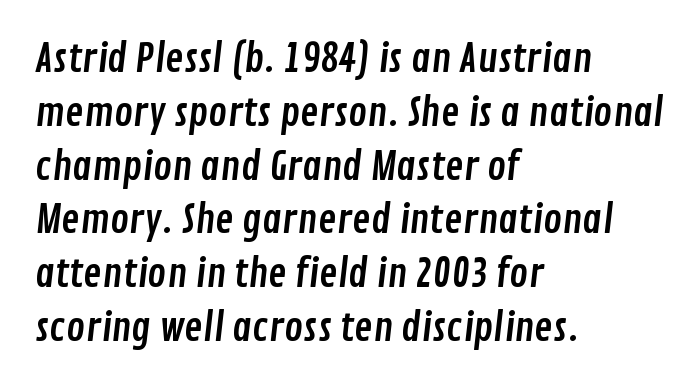
This rendering employs a face without finishing strokes, i.e., a sans-serif. Varying glyph widths throughout — classic text-font behaviour. The words here are not underlined. Is the letter spacing exaggerated? No — it looks like the ordinary default. Notice how descenders clear the ascenders below comfortably — that's standard leading.
